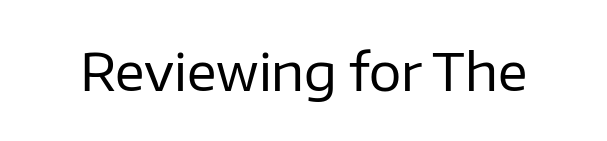
Q: Is the text bold? A: No.
Q: Is the text italic (slanted)? A: No, it is upright.
Q: Is the typeface a serif or a sans-serif typeface? A: Sans-serif.
Q: Is the text underlined? A: No.
Q: Is the spacing between letters normal or unusually wide? A: Normal.
Q: Width (condensed, normal, or wide)? A: Normal.
Q: Stroke contrast? A: Low.
Q: x-height? A: Medium.
Q: Monospaced? A: No.
